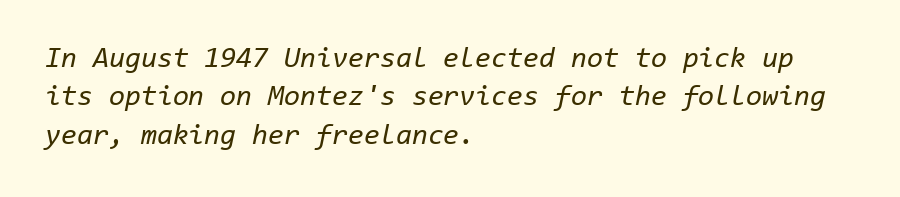
Q: Is the text bold? A: No.
Q: Is the text italic (slanted)? A: Yes, it leans right by about 11 degrees.
Q: Is the text underlined? A: No.
Q: How is the paragraph aligned? A: Left-aligned.
Q: Is the spacing between letters normal or unusually wide? A: Normal.
Q: Is the spacing between lines tight, normal or loose? A: Normal.
Q: Width (condensed, normal, or wide)? A: Normal.
Q: Stroke contrast? A: Low.
Q: x-height? A: Medium.
Q: Monospaced? A: Yes.
